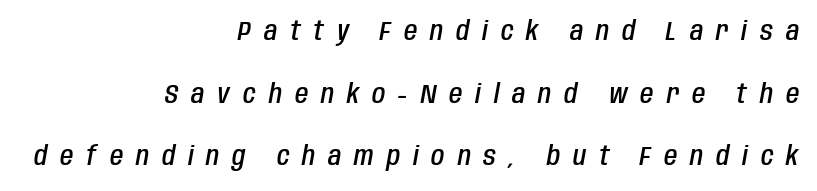
Q: Is the text bold? A: Semi-bold.
Q: Is the text italic (slanted)? A: Yes, it leans right by about 10 degrees.
Q: Is the text underlined? A: No.
Q: How is the paragraph aligned? A: Right-aligned.
Q: Is the spacing between letters normal or unusually wide? A: Unusually wide.
Q: Is the spacing between lines tight, normal or loose? A: Loose.
